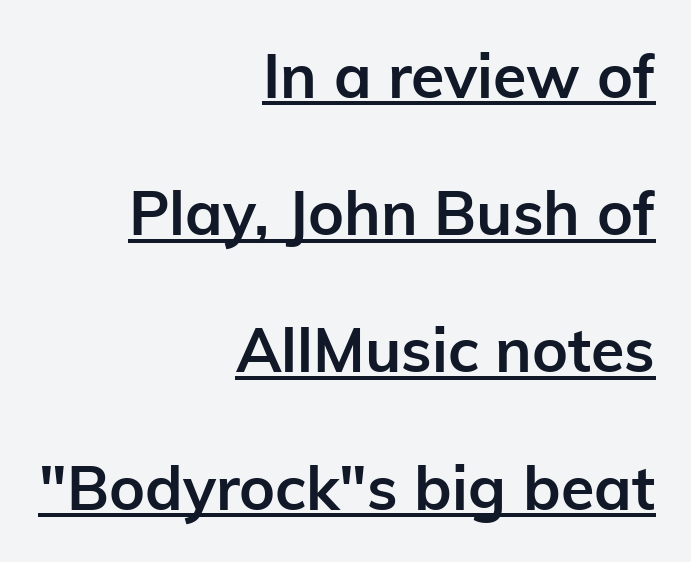
Q: Is the text bold? A: Yes.
Q: Is the text italic (slanted)? A: No, it is upright.
Q: Is the typeface a serif or a sans-serif typeface? A: Sans-serif.
Q: Is the text underlined? A: Yes.
Q: How is the paragraph aligned? A: Right-aligned.
Q: Is the spacing between letters normal or unusually wide? A: Normal.
Q: Is the spacing between lines tight, normal or loose? A: Loose.
Q: Width (condensed, normal, or wide)? A: Normal.
Q: Stroke contrast? A: Low.
Q: x-height? A: Medium.
Q: Monospaced? A: No.
